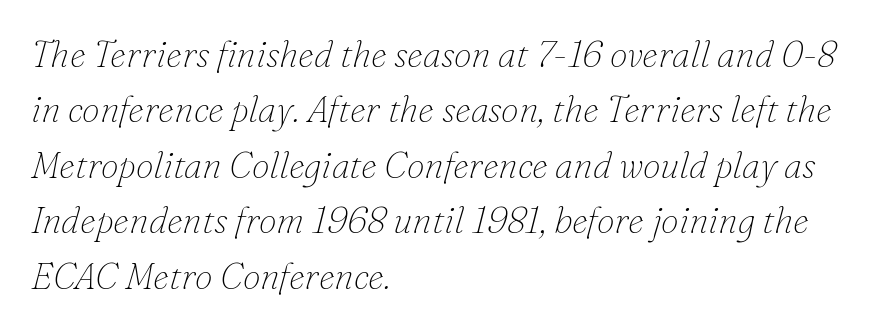
The image shows 36 px thin serif type, italic (leaning right); set left-aligned, normal line spacing (1.54x), normal letter spacing, not underlined; low stroke contrast and a small x-height.
